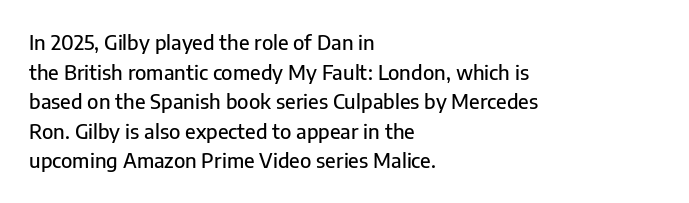
Q: Is the text italic (slanted)? A: No, it is upright.
Q: Is the text underlined? A: No.
Q: How is the paragraph aligned? A: Left-aligned.
Q: Is the spacing between letters normal or unusually wide? A: Normal.
Q: Is the spacing between lines tight, normal or loose? A: Normal.
